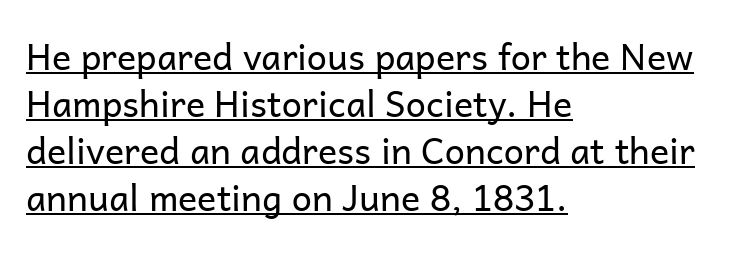
Q: Is the text bold? A: No.
Q: Is the text italic (slanted)? A: No, it is upright.
Q: Is the typeface a serif or a sans-serif typeface? A: Sans-serif.
Q: Is the text underlined? A: Yes.
Q: How is the paragraph aligned? A: Left-aligned.
Q: Is the spacing between letters normal or unusually wide? A: Normal.
Q: Is the spacing between lines tight, normal or loose? A: Normal.
Q: Width (condensed, normal, or wide)? A: Normal.
Q: Stroke contrast? A: Low.
Q: x-height? A: Medium.
Q: Monospaced? A: No.
